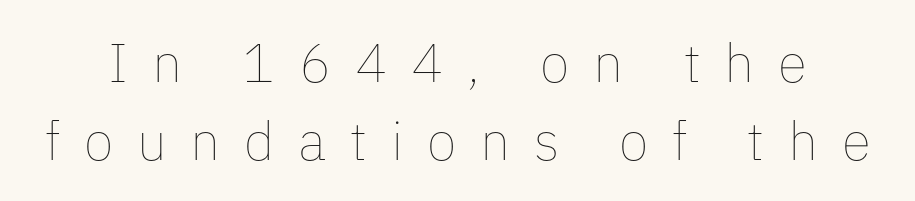
Italic? Not at all — the glyphs are vertical. The passage shown stacks its lines at a standard gap. The area under the type is left untouched. Think of a printed novel: that variable character pitch is what you see here. Look at the tracking — it's clearly loosened, letters drifting apart.
